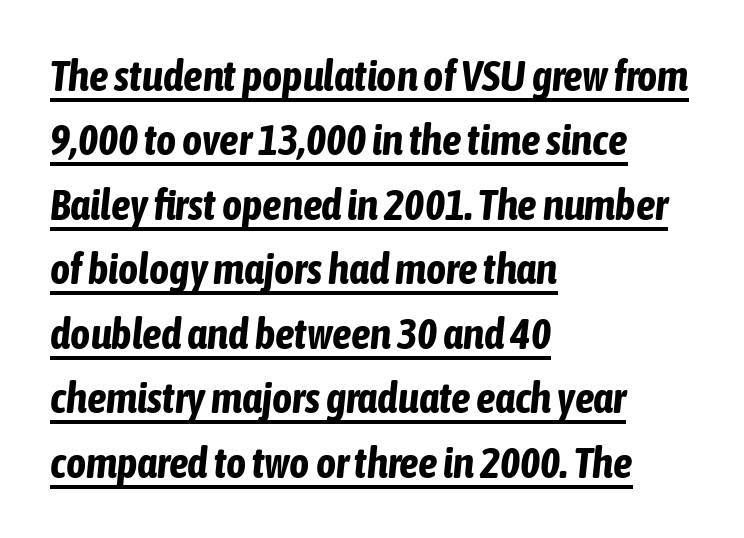
Q: Is the text bold? A: Yes.
Q: Is the text italic (slanted)? A: Yes, it leans right by about 6 degrees.
Q: Is the text underlined? A: Yes.
Q: How is the paragraph aligned? A: Left-aligned.
Q: Is the spacing between letters normal or unusually wide? A: Normal.
Q: Is the spacing between lines tight, normal or loose? A: Normal.
Q: Width (condensed, normal, or wide)? A: Condensed.
Q: Stroke contrast? A: Low.
Q: x-height? A: Medium.
Q: Monospaced? A: No.
